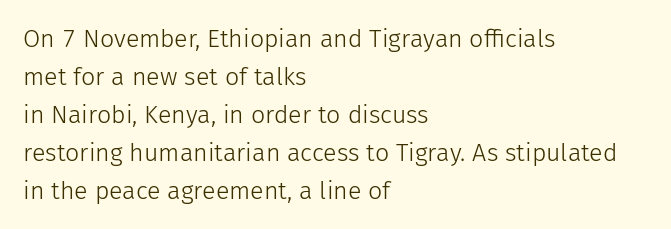
The font's upright variant was chosen for this text. The specimen omits any rule beneath the text block's lines. All the whitespace from short lines collects on the right. Tracking here is standard; glyphs follow each other at the usual distance.
